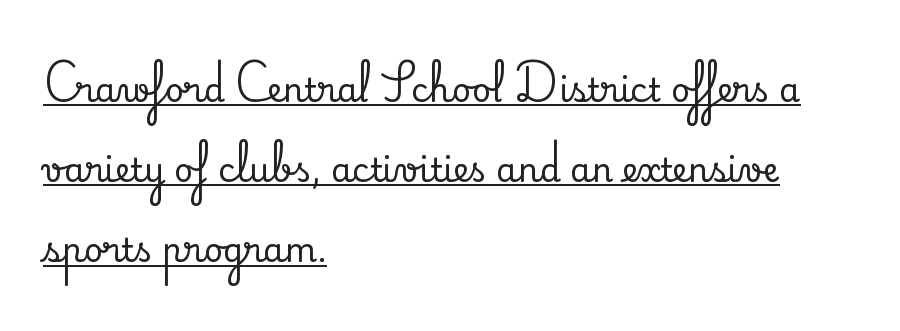
The image shows 33 px serif type, upright; set left-aligned, loose line spacing (2.43x), normal letter spacing, underlined; medium stroke contrast and a small x-height.
